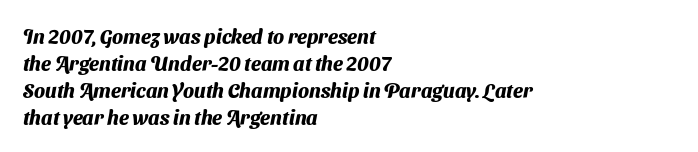
Q: Is the text bold? A: Yes.
Q: Is the text underlined? A: No.
Q: How is the paragraph aligned? A: Left-aligned.
Q: Is the spacing between letters normal or unusually wide? A: Normal.
Q: Is the spacing between lines tight, normal or loose? A: Normal.
